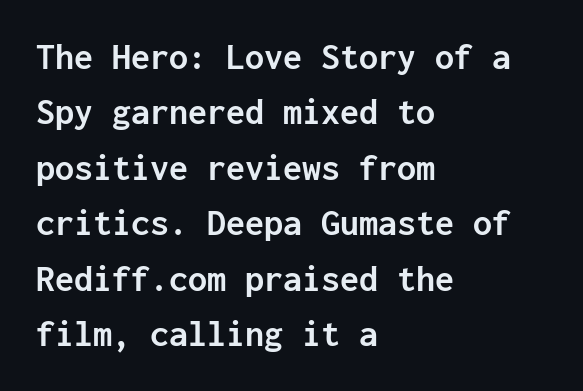
The zone under the glyphs is completely vacant. Each word holds together tightly as a unit, with standard inter-letter gaps. The letters march in equal steps, a hallmark of fixed-pitch type. Vertically, the passage feels balanced, rows spaced as you'd expect. Set as a true bold cut, around the 700 mark. The rag falls on the right side of this text block.
